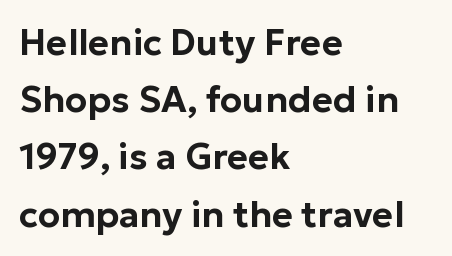
The image shows 36 px sans-serif type, upright; set left-aligned, normal line spacing (1.59x), normal letter spacing, not underlined; low stroke contrast and a medium x-height.
